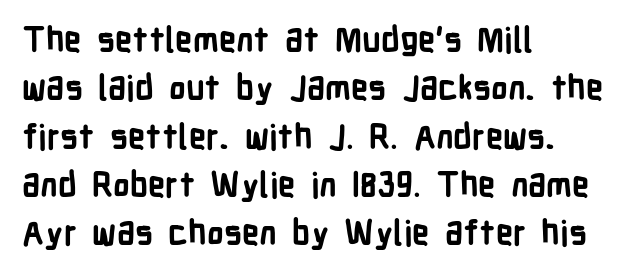
Q: Is the text bold? A: Yes.
Q: Is the text italic (slanted)? A: No, it is upright.
Q: Is the typeface a serif or a sans-serif typeface? A: Sans-serif.
Q: Is the text underlined? A: No.
Q: How is the paragraph aligned? A: Left-aligned.
Q: Is the spacing between letters normal or unusually wide? A: Normal.
Q: Is the spacing between lines tight, normal or loose? A: Normal.
Q: Width (condensed, normal, or wide)? A: Condensed.
Q: Stroke contrast? A: Low.
Q: x-height? A: Medium.
Q: Monospaced? A: No.
